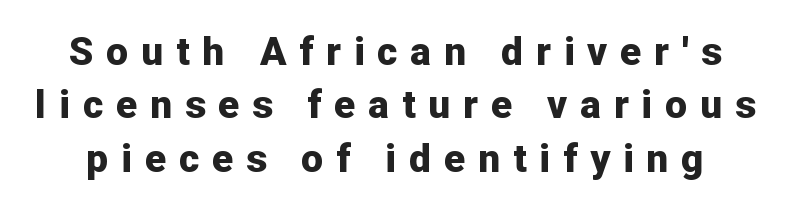
Q: Is the text bold? A: Yes.
Q: Is the text italic (slanted)? A: No, it is upright.
Q: Is the typeface a serif or a sans-serif typeface? A: Sans-serif.
Q: Is the text underlined? A: No.
Q: Is the spacing between letters normal or unusually wide? A: Unusually wide.
Q: Is the spacing between lines tight, normal or loose? A: Normal.
Q: Width (condensed, normal, or wide)? A: Normal.
Q: Stroke contrast? A: Low.
Q: x-height? A: Medium.
Q: Monospaced? A: No.
